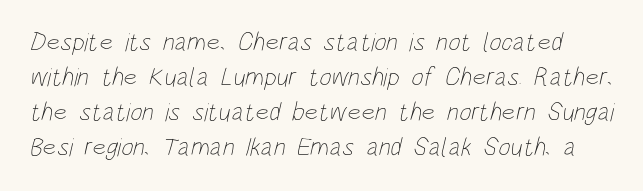
{"bold": "no", "underline": "no", "line_spacing": "normal", "line_spacing_ratio": 1.35, "letter_spacing": "normal", "letter_spacing_em": 0.0, "glyph_px": 26}
